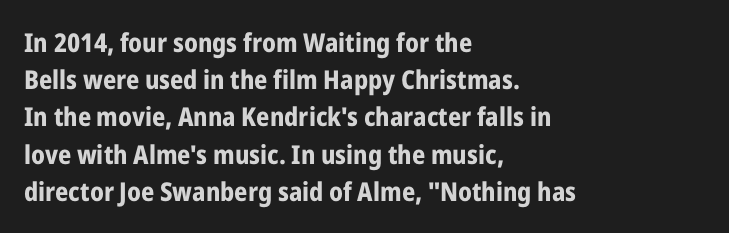
{"italic": "no", "bold": "yes", "underline": "no", "align": "left", "line_spacing": "normal", "line_spacing_ratio": 1.43, "letter_spacing": "normal", "letter_spacing_em": 0.0, "glyph_px": 26}
